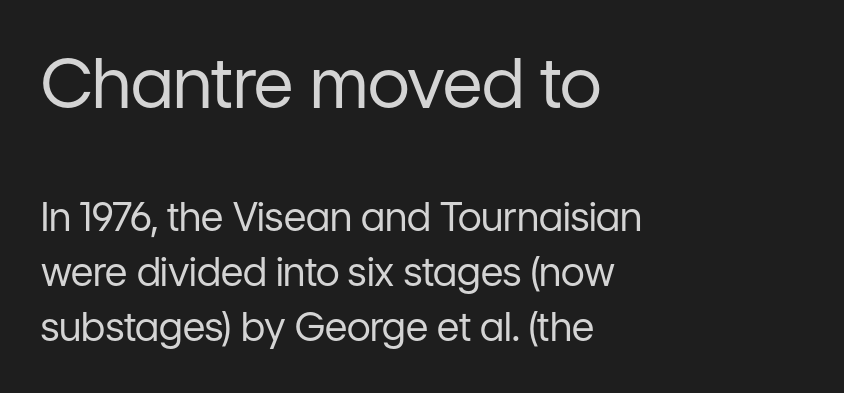
There is no visible air inserted between adjacent glyphs. Each letter keeps its own natural width here, so spacing adapts to shape. The emphasis by scale lands on block number one, above. Check under the words: just untouched page.
